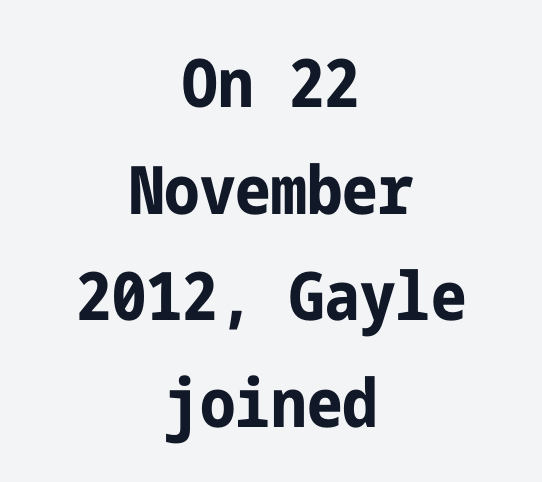
Alignment: centered. If you drew a line through each stem, it would be perfectly vertical. Serifs: no, the terminals of the letterforms are clean. Between one letter and the next there's only the usual sliver of space. Pretty heavy lettering here — definitely bold.
